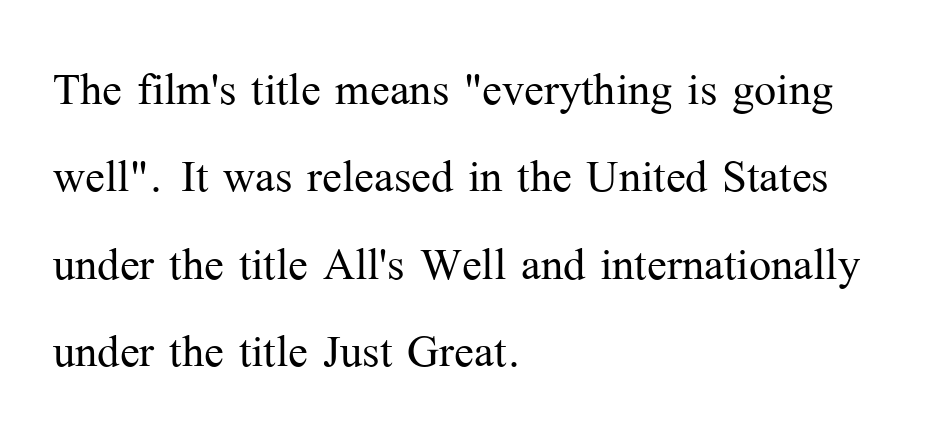
A clean baseline with only descenders dipping below it. Do the characters align in a grid? No, the font is proportional. Evenly set lines give the paragraph a standard silhouette. Note: serifs present on the glyphs.
